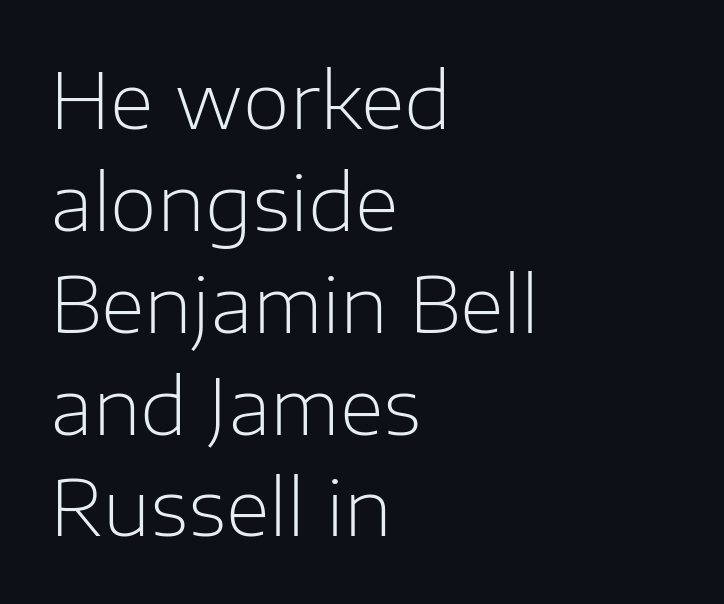
Q: Is the text bold? A: No.
Q: Is the text italic (slanted)? A: No, it is upright.
Q: Is the typeface a serif or a sans-serif typeface? A: Sans-serif.
Q: Is the text underlined? A: No.
Q: How is the paragraph aligned? A: Left-aligned.
Q: Is the spacing between letters normal or unusually wide? A: Normal.
Q: Is the spacing between lines tight, normal or loose? A: Normal.
Q: Width (condensed, normal, or wide)? A: Normal.
Q: Stroke contrast? A: Low.
Q: x-height? A: Medium.
Q: Monospaced? A: No.
